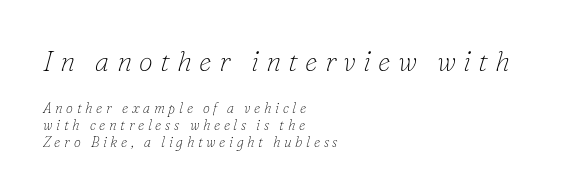
The image shows 28 px thin serif type, italic (leaning right); set left-aligned, line spacing 1.21x, unusually wide letter spacing (+0.26 em), not underlined; the first (top) block is 2.0x larger; low stroke contrast and a small x-height.
